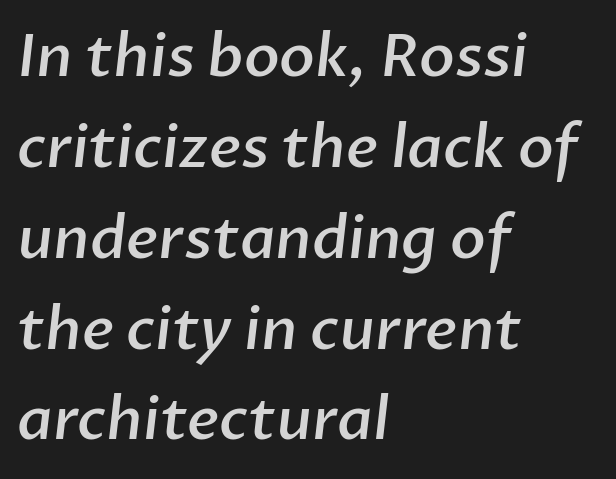
{"serif": "no", "bold": "semi", "weight": "semibold", "width": "normal", "stroke_contrast": "low", "x_height": "medium", "monospaced": "no", "underline": "no", "align": "left", "line_spacing": "normal", "line_spacing_ratio": 1.54, "letter_spacing": "normal", "letter_spacing_em": 0.0, "glyph_px": 59}
